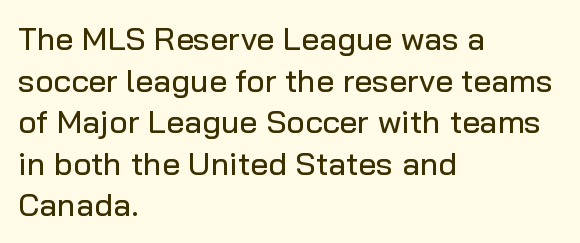
The image shows 32 px sans-serif type, upright; set left-aligned, normal line spacing (1.3x), normal letter spacing, not underlined; low stroke contrast and a medium x-height.
